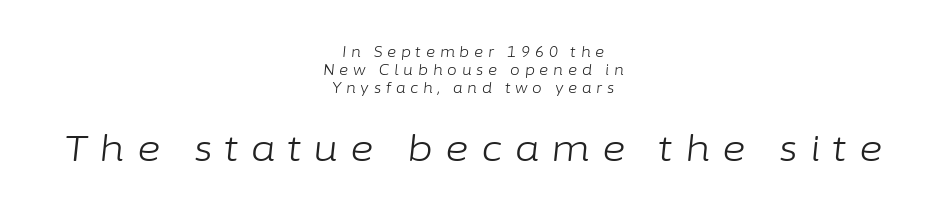
{"italic": "yes", "lean": "right", "slant_degrees": 6, "bold": "no", "weight": "light", "width": "normal", "stroke_contrast": "low", "x_height": "medium", "monospaced": "no", "underline": "no", "align": "center", "line_spacing": "normal", "line_spacing_ratio": 1.3, "letter_spacing": "wide", "letter_spacing_em": 0.34, "larger_block": "second", "size_ratio": 2.57, "glyph_px": 36}
